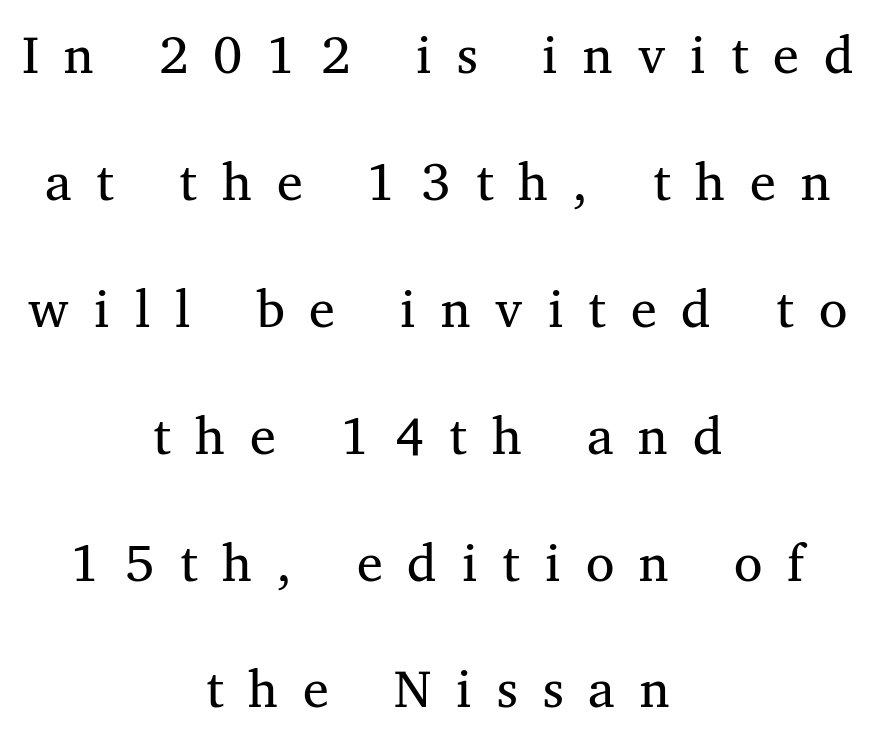
{"serif": "yes", "italic": "no", "bold": "no", "weight": "regular", "width": "normal", "stroke_contrast": "medium", "x_height": "medium", "monospaced": "no", "underline": "no", "align": "center", "line_spacing": "loose", "line_spacing_ratio": 2.44, "letter_spacing": "wide", "letter_spacing_em": 0.48, "glyph_px": 52}
